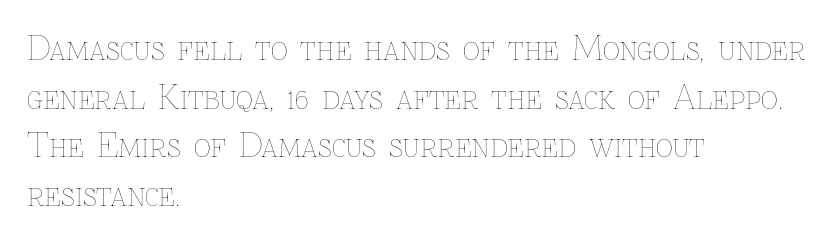
{"italic": "no", "bold": "no", "weight": "thin", "width": "normal", "stroke_contrast": "low", "x_height": "medium", "monospaced": "no", "underline": "no", "align": "left", "line_spacing": "normal", "line_spacing_ratio": 1.47, "letter_spacing": "normal", "letter_spacing_em": 0.0, "glyph_px": 33}
